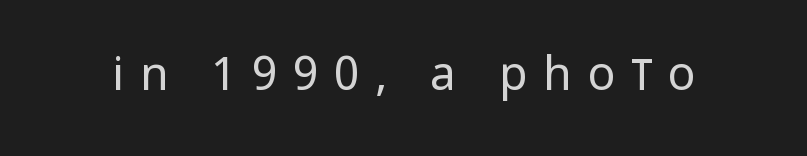
Q: Is the text bold? A: No.
Q: Is the text italic (slanted)? A: No, it is upright.
Q: Is the typeface a serif or a sans-serif typeface? A: Sans-serif.
Q: Is the text underlined? A: No.
Q: Is the spacing between letters normal or unusually wide? A: Unusually wide.
Q: Width (condensed, normal, or wide)? A: Condensed.
Q: Stroke contrast? A: Low.
Q: x-height? A: Large.
Q: Monospaced? A: No.
